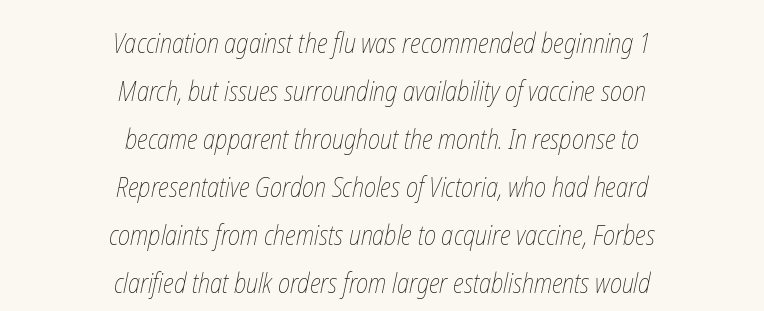
Q: Is the text bold? A: No.
Q: Is the text underlined? A: No.
Q: How is the paragraph aligned? A: Centered.
Q: Is the spacing between letters normal or unusually wide? A: Normal.
